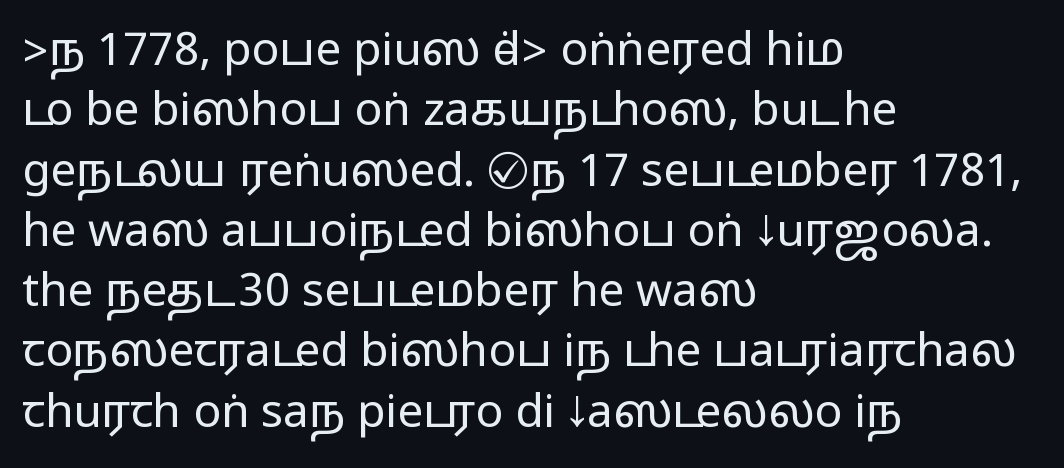
The image shows 46 px wide sans-serif type, upright; set left-aligned, normal line spacing (1.31x), normal letter spacing, not underlined; medium stroke contrast.
